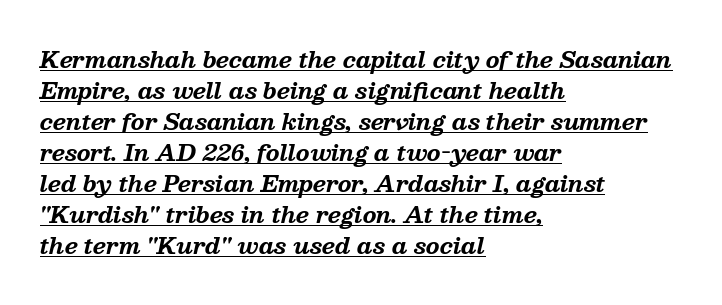
Casual observation: everything's shoved over to the left. You'd pick this weight for a headline — it's a proper bold. This block has exactly the height ordinary leading produces. Students, observe the line beneath the letters — that is underlining. The letters are slanted; this is an italic face.
